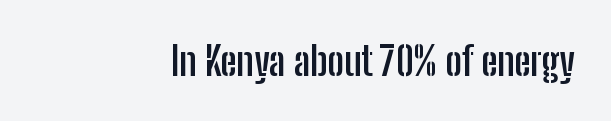
Q: Is the text bold? A: Yes.
Q: Is the text italic (slanted)? A: No, it is upright.
Q: Is the typeface a serif or a sans-serif typeface? A: Sans-serif.
Q: Is the text underlined? A: No.
Q: Is the spacing between letters normal or unusually wide? A: Normal.
Q: Width (condensed, normal, or wide)? A: Condensed.
Q: Stroke contrast? A: Low.
Q: x-height? A: Medium.
Q: Monospaced? A: No.
